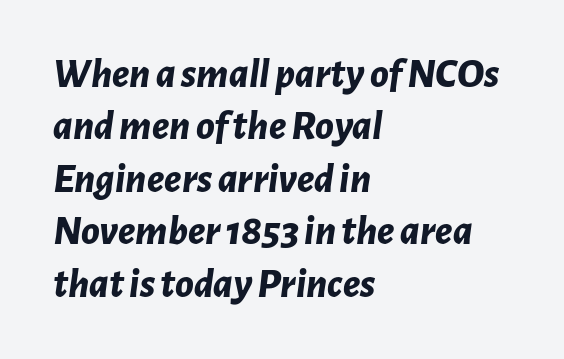
Q: Is the text bold? A: Yes.
Q: Is the text italic (slanted)? A: Yes, it leans right by about 7 degrees.
Q: Is the text underlined? A: No.
Q: How is the paragraph aligned? A: Left-aligned.
Q: Is the spacing between letters normal or unusually wide? A: Normal.
Q: Is the spacing between lines tight, normal or loose? A: Normal.
Q: Width (condensed, normal, or wide)? A: Normal.
Q: Stroke contrast? A: Low.
Q: x-height? A: Medium.
Q: Monospaced? A: No.
